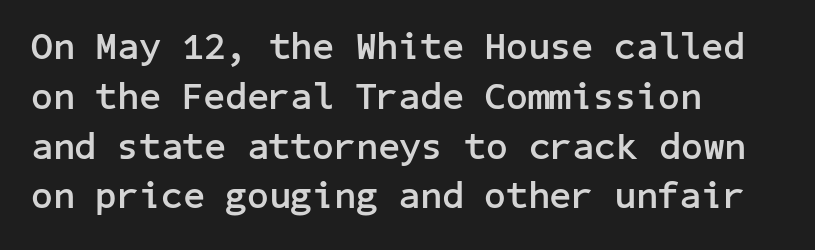
{"serif": "no", "italic": "no", "bold": "yes", "weight": "semibold", "width": "normal", "stroke_contrast": "low", "x_height": "medium", "underline": "no", "align": "left", "line_spacing": "normal", "line_spacing_ratio": 1.31, "letter_spacing": "normal", "letter_spacing_em": 0.0, "glyph_px": 38}
